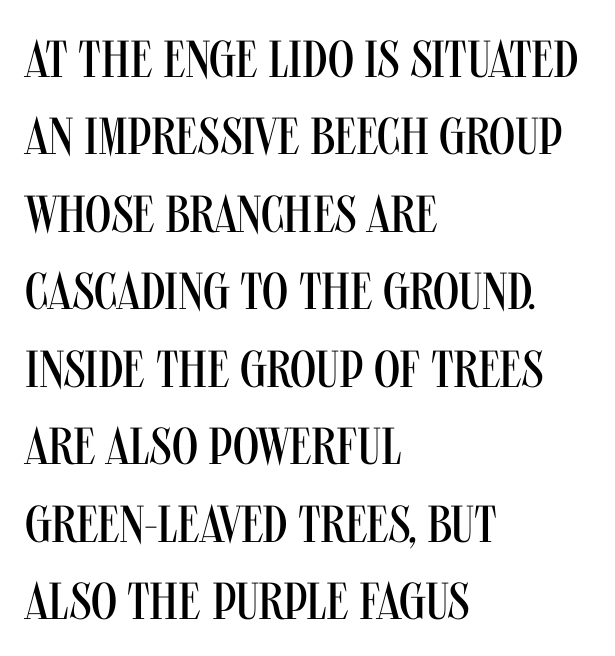
{"serif": "no", "italic": "no", "bold": "no", "weight": "regular", "width": "condensed", "stroke_contrast": "medium", "x_height": "large", "monospaced": "no", "underline": "no", "align": "left", "line_spacing": "normal", "line_spacing_ratio": 1.49, "letter_spacing": "normal", "letter_spacing_em": 0.0, "glyph_px": 52}
